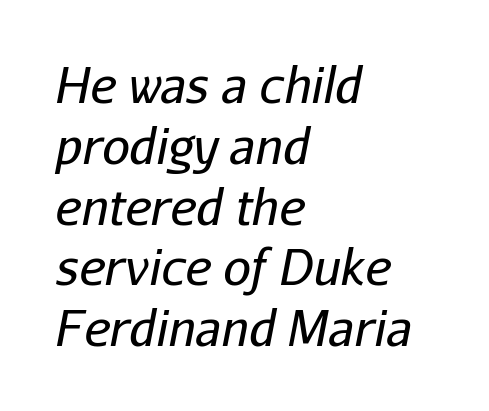
Horizontal alignment here is leftward, the default for most running prose. The space directly below the letters is spotless. The passage shown leans; its letterforms are oblique. The face looks like a standard text weight, possibly lighter. Think of a printed novel: that variable character pitch is what you see here. In terms of letterspacing, this is plain default setting.
